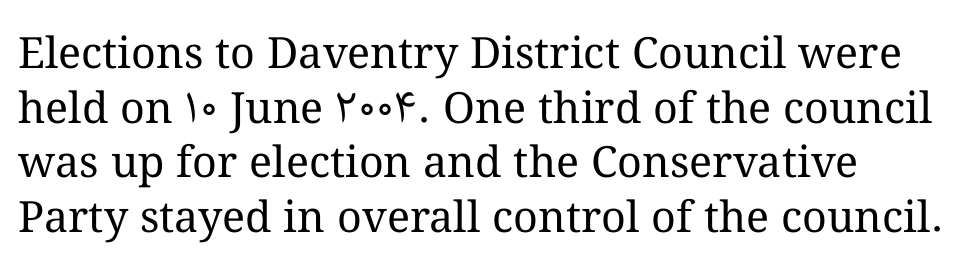
{"italic": "no", "bold": "no", "weight": "regular", "width": "normal", "stroke_contrast": "medium", "x_height": "medium", "monospaced": "no", "underline": "no", "align": "left", "line_spacing": "normal", "line_spacing_ratio": 1.27, "letter_spacing": "normal", "letter_spacing_em": 0.0, "glyph_px": 43}
